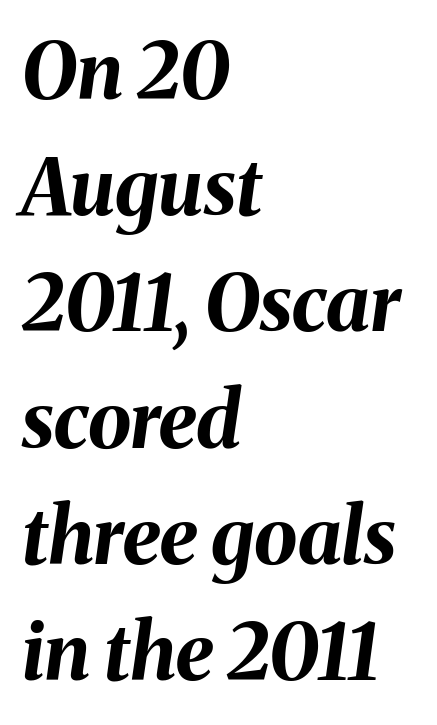
Here the glyphs are tracked normally, forming tight word shapes. Layout note: lines flush left. Nobody drew a line under any word here. In terms of weight, the rendering is a true, heavy bold. The space between consecutive lines is moderate. Posture: slanted.
